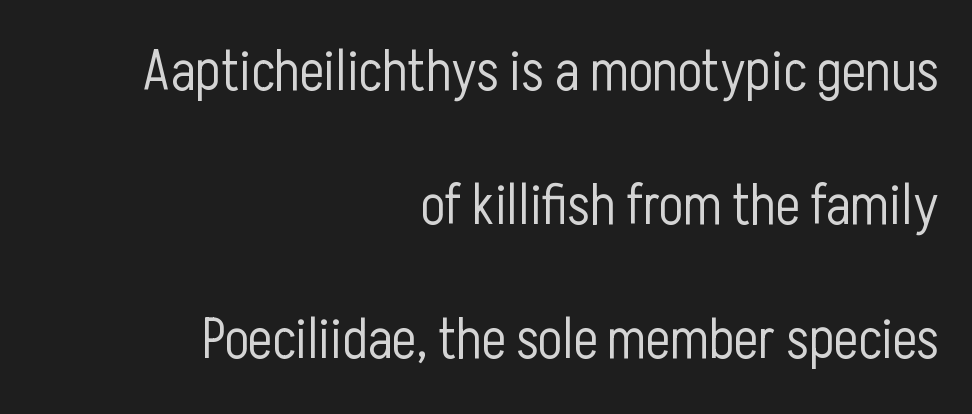
The typesetting does not lean heavy: it is not bold. Looks like regular typesetting: each glyph gets only the width it needs. Check where the strokes stop: nothing finishes them off — pure sans. Upright lettering throughout.
